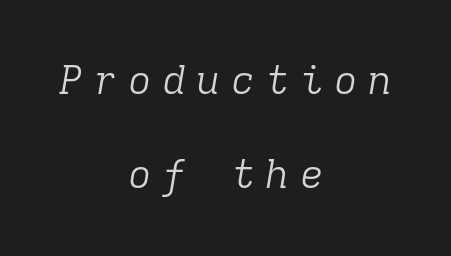
The image shows 40 px light serif type, italic (leaning right), monospaced; set centered, loose line spacing (2.36x), unusually wide letter spacing (+0.26 em), not underlined; low stroke contrast and a medium x-height.
